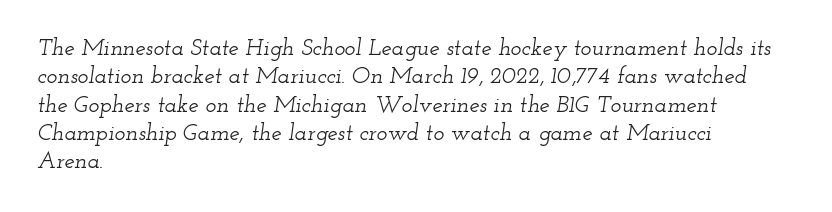
Check the space under the baseline: it is left empty. In terms of letterspacing, this is plain default setting. The axis of the letterforms is tilted away from vertical. Horizontal alignment here is leftward, the default for most running prose.
